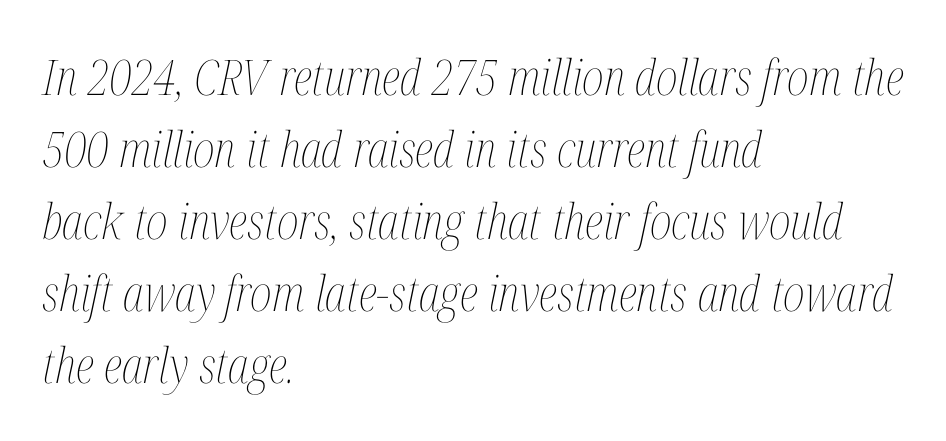
Students, observe: this is what conventionally led text looks like. Spacing verdict: proportional, widths tailored to each character. The strokes are not fattened; the text isn't bold. Between one letter and the next there's only the usual sliver of space. Looking at the ascenders, they clearly lean.
